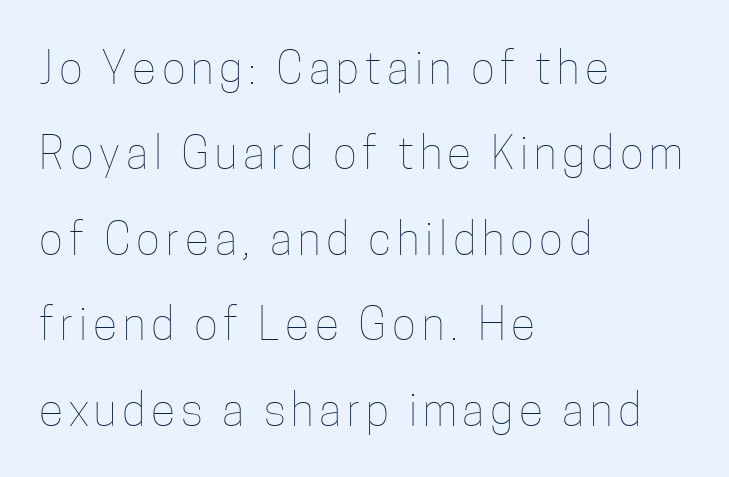
Has an underline been added? It has not. You could fit nearly another row in the gap between these rows. Think of a printed novel: that variable character pitch is what you see here. Posture: vertical.
